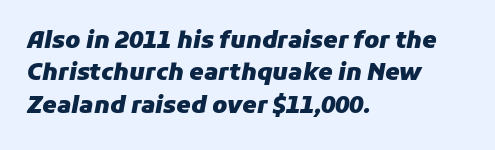
Emphasis-style slanted type is in use. The rendering uses a moderate line-height, typical for paragraphs. Bare-footed words on every line. Where is the straight margin? On the left.
